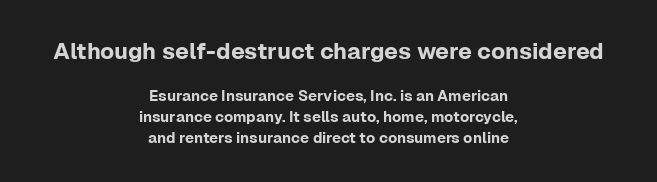
Reading down the block, each line starts at a different indent, mirrored at its end. Vertical spacing — default. The upper block of text is set noticeably larger than the block beneath it. Descenders are the only things crossing below the line. The specimen reads as upright at a glance. A typesetter would call this zero additional tracking.
